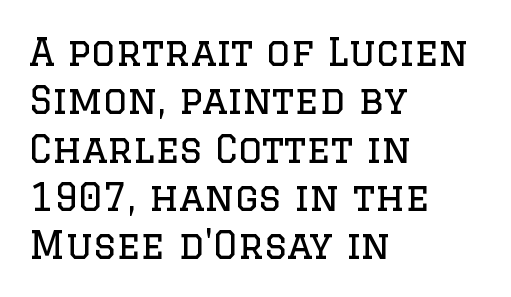
The image shows 38 px regular-weight serif type, upright; set left-aligned, normal line spacing (1.27x), normal letter spacing, not underlined; low stroke contrast and a large x-height.
